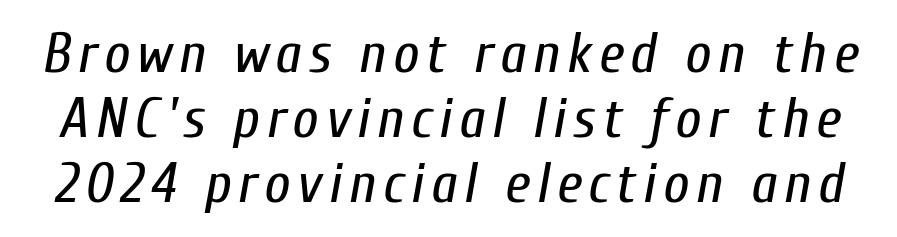
Emphasis-style slanted type is in use. Underlining? Definitely not there. The weight would be labelled regular, book, light, or lighter still. Horizontal bands of white between lines are thin slivers. You could not count columns in this text — the font is proportionally spaced.
